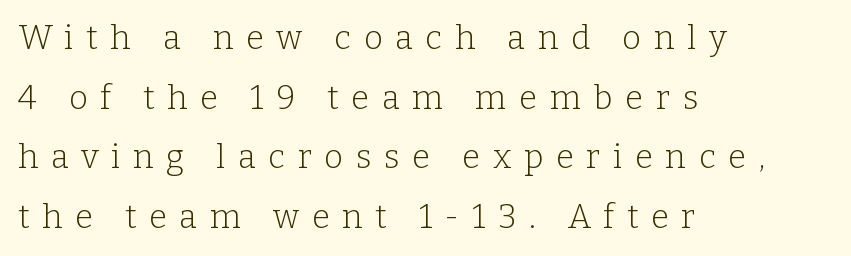
Vertical stems look standard width or narrower in stroke. Type style note: has serifs. The font's upright variant was chosen for this text. Does extra space separate the letters? Yes, quite a lot of it. A clean baseline with only descenders dipping below it. Where is the straight margin? On the left.
